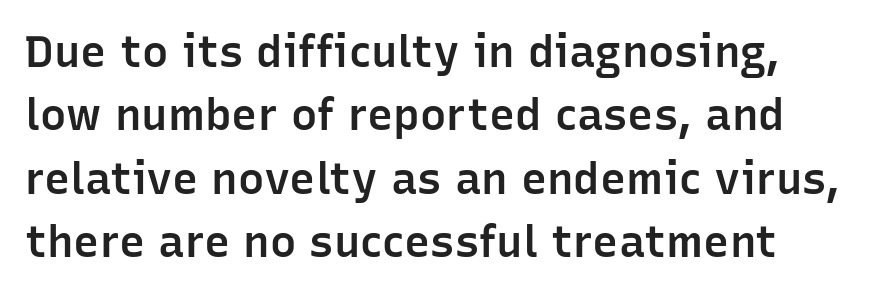
{"serif": "no", "italic": "no", "bold": "semi", "weight": "semibold", "width": "normal", "stroke_contrast": "low", "x_height": "medium", "monospaced": "no", "underline": "no", "line_spacing": "normal", "line_spacing_ratio": 1.44, "letter_spacing": "normal", "letter_spacing_em": 0.0, "glyph_px": 44}
